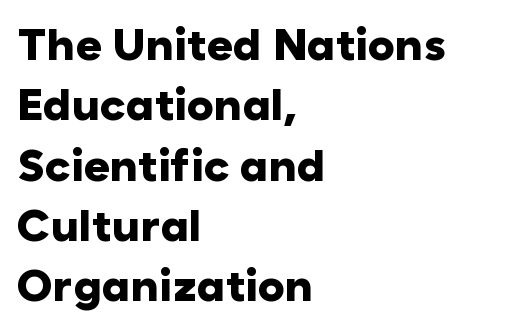
{"serif": "no", "italic": "no", "bold": "yes", "weight": "heavy", "width": "normal", "stroke_contrast": "low", "x_height": "medium", "monospaced": "no", "underline": "no", "align": "left", "line_spacing": "normal", "line_spacing_ratio": 1.34, "letter_spacing": "normal", "letter_spacing_em": 0.0, "glyph_px": 45}
